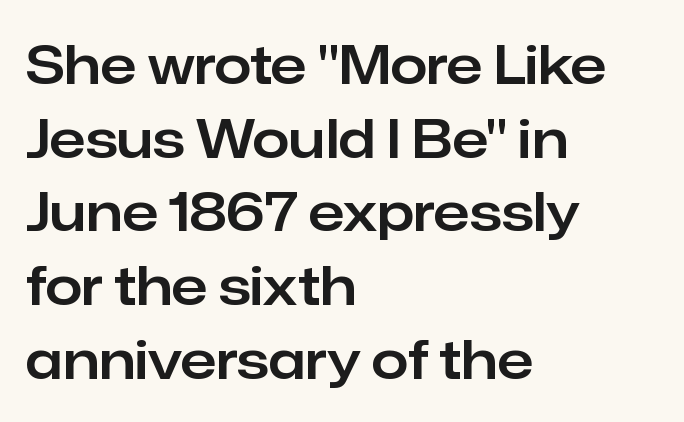
Upright lettering throughout. Check the space under the baseline: it is left empty. Type style note: lacks serifs. Think of a printed novel: that variable character pitch is what you see here. The space between consecutive lines is moderate. Students, note that the glyphs here touch the page at normal intervals.
